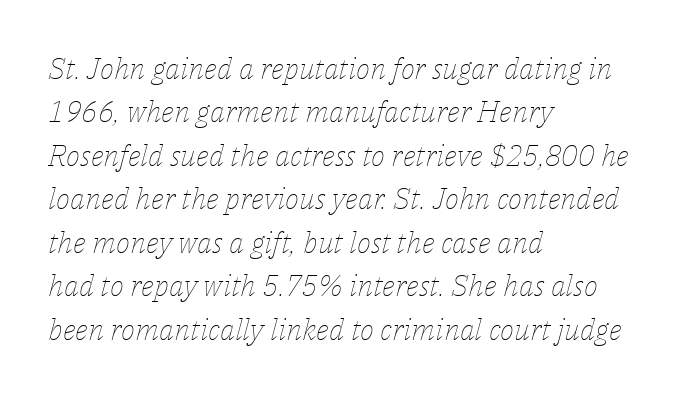
{"italic": "yes", "lean": "right", "slant_degrees": 14, "bold": "no", "weight": "thin", "width": "normal", "stroke_contrast": "low", "x_height": "medium", "monospaced": "no", "underline": "no", "align": "left", "line_spacing": "normal", "line_spacing_ratio": 1.45, "letter_spacing": "normal", "letter_spacing_em": 0.0, "glyph_px": 30}
